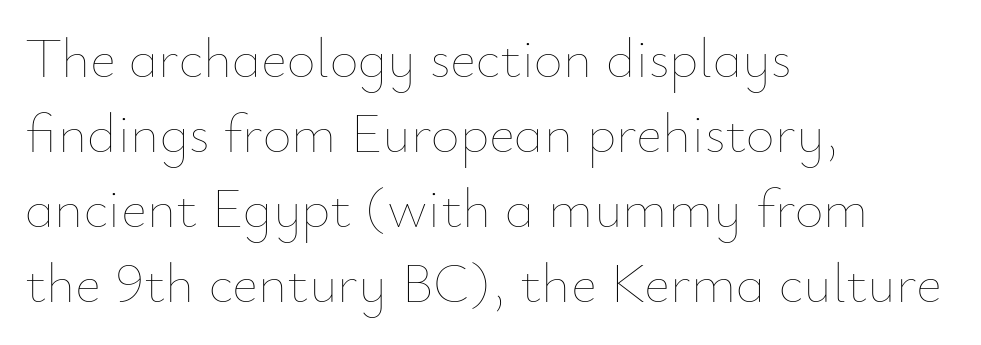
The image shows 56 px thin type, upright; set left-aligned, normal line spacing (1.34x), normal letter spacing, not underlined; low stroke contrast and a small x-height.
